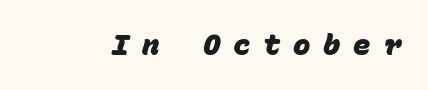
Set as a true bold cut, around the 700 mark. You could only call the tracking loose — the letters float apart. The space beneath each line is pristine and unruled. These lines are rendered in a fixed-pitch font. Examine the stroke ends and you'll find no serifs.
